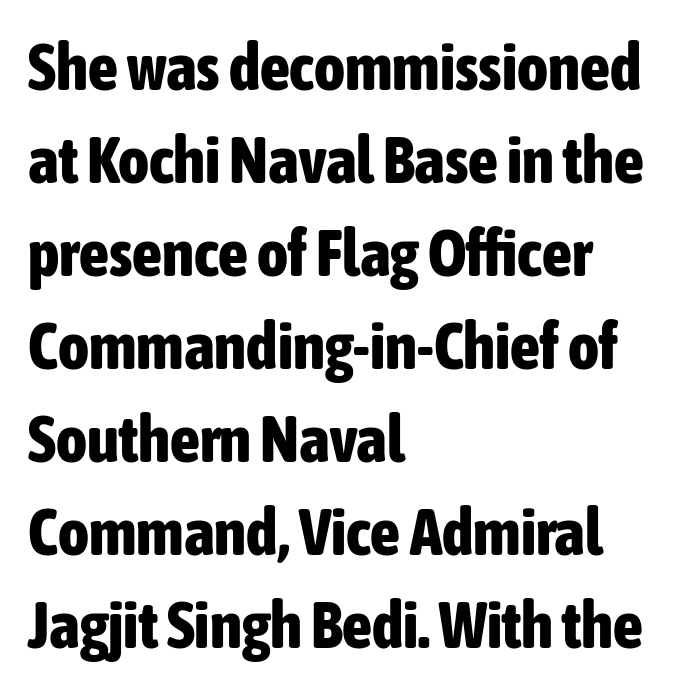
{"serif": "no", "italic": "no", "bold": "yes", "weight": "bold", "width": "condensed", "stroke_contrast": "low", "x_height": "medium", "monospaced": "no", "underline": "no", "align": "left", "line_spacing": "normal", "line_spacing_ratio": 1.41, "letter_spacing": "normal", "letter_spacing_em": 0.0, "glyph_px": 66}
